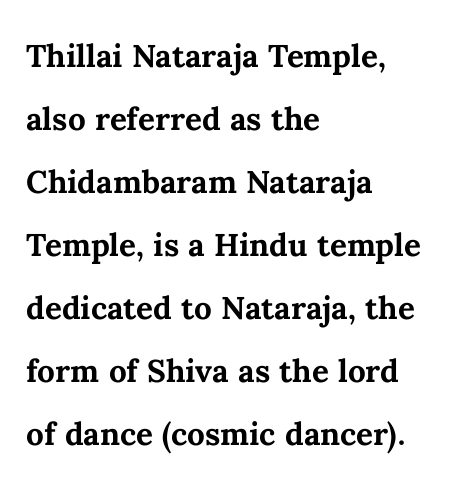
The image shows 42 px semibold type, upright; set left-aligned, normal line spacing (1.5x), normal letter spacing, not underlined; medium stroke contrast and a medium x-height.
